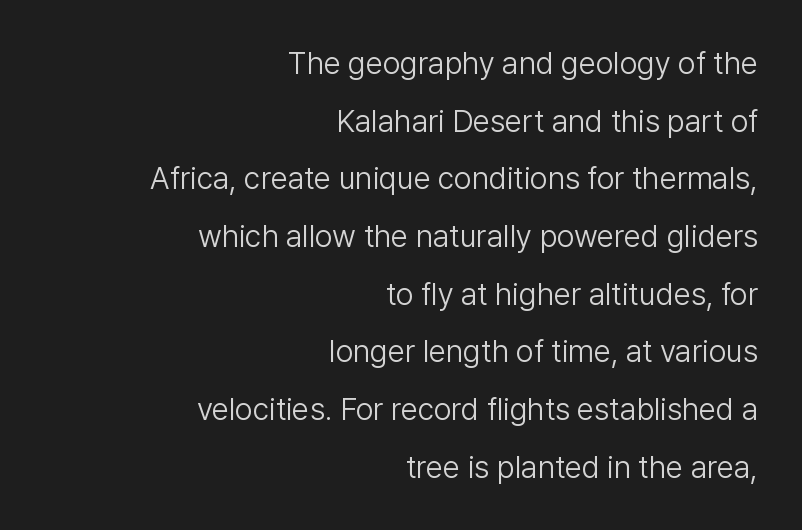
The image shows 31 px light sans-serif type, upright; set right-aligned, line spacing 1.86x, normal letter spacing, not underlined; low stroke contrast and a medium x-height.
